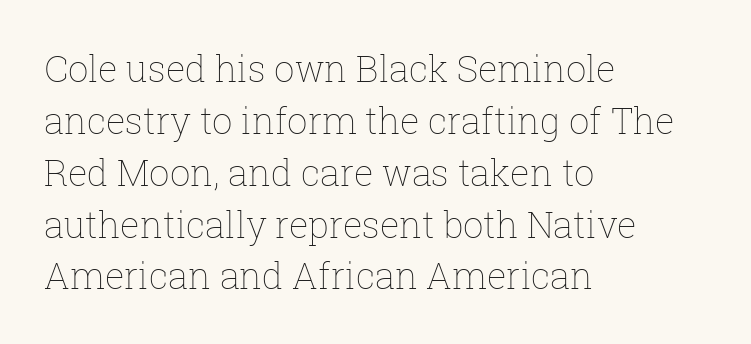
Q: Is the text bold? A: No.
Q: Is the text italic (slanted)? A: No, it is upright.
Q: Is the text underlined? A: No.
Q: How is the paragraph aligned? A: Left-aligned.
Q: Is the spacing between letters normal or unusually wide? A: Normal.
Q: Is the spacing between lines tight, normal or loose? A: Normal.
Q: Width (condensed, normal, or wide)? A: Normal.
Q: Stroke contrast? A: Low.
Q: x-height? A: Medium.
Q: Monospaced? A: No.
